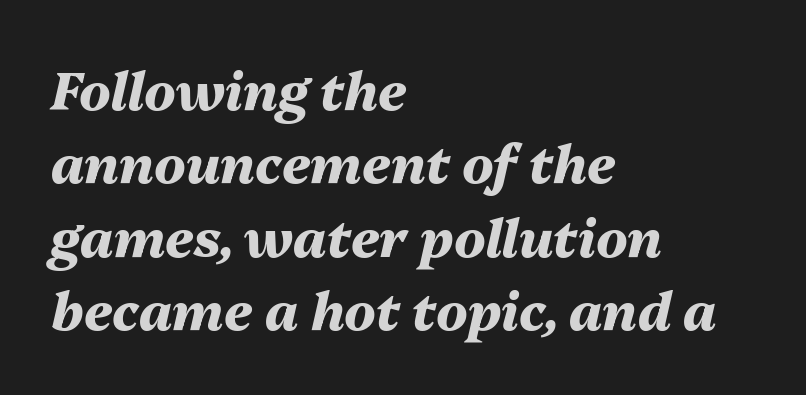
Q: Is the text bold? A: Yes.
Q: Is the text italic (slanted)? A: Yes, it leans right by about 13 degrees.
Q: Is the text underlined? A: No.
Q: How is the paragraph aligned? A: Left-aligned.
Q: Is the spacing between letters normal or unusually wide? A: Normal.
Q: Is the spacing between lines tight, normal or loose? A: Normal.
Q: Width (condensed, normal, or wide)? A: Normal.
Q: Stroke contrast? A: Medium.
Q: x-height? A: Medium.
Q: Monospaced? A: No.
